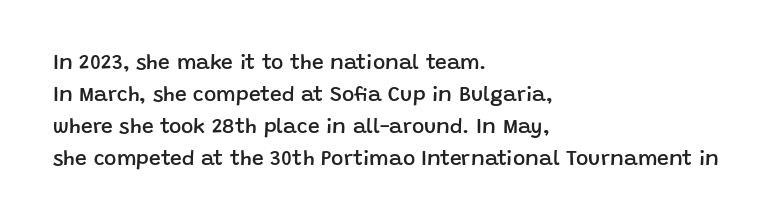
The image shows 21 px text type, upright; set left-aligned, normal line spacing (1.52x), normal letter spacing, not underlined.
